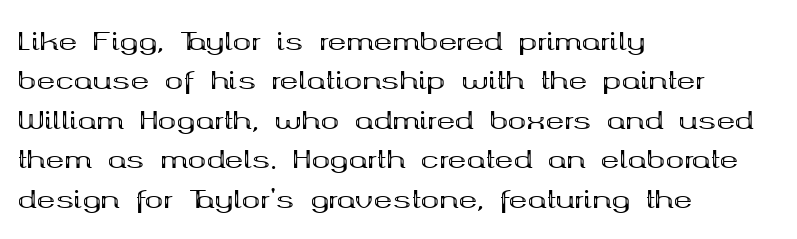
Evenly set lines give the paragraph a standard silhouette. Glance below the letters and you will spot only blank space. Typeset ragged right — the left edge is the straight one. This sample uses plain, unmodified letter spacing. Style check: upright. I'd describe the lettering as bold — thick and assertive.
